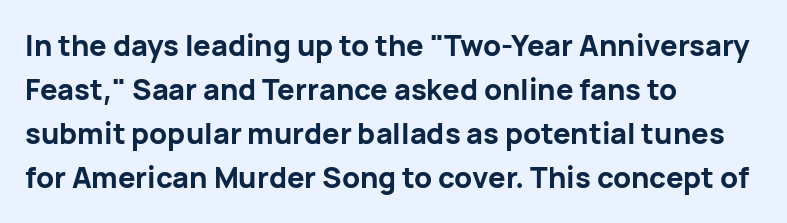
The image shows 29 px bold sans-serif type, upright; set left-aligned, normal line spacing (1.52x), normal letter spacing, not underlined; low stroke contrast and a medium x-height.
